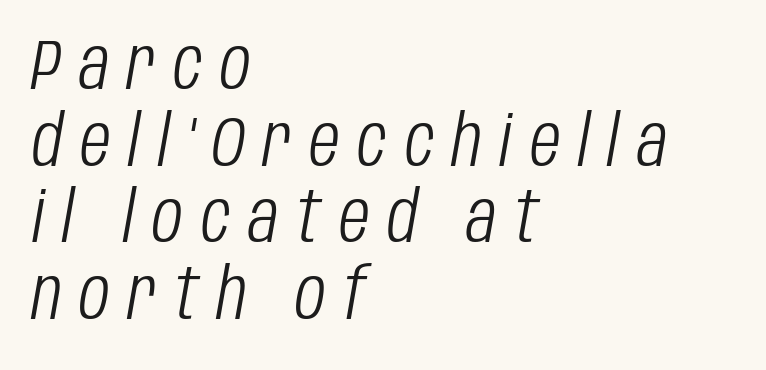
Plain, unruled lines of type. The specimen reads as italic at a glance. What stands out about the letter spacing? Its width — letters are far apart. A quiet, ordinary-to-light weight characterises the typeface. The line-height multiplier appears low, near solid setting. The rendering anchors every line to the left-hand side.
